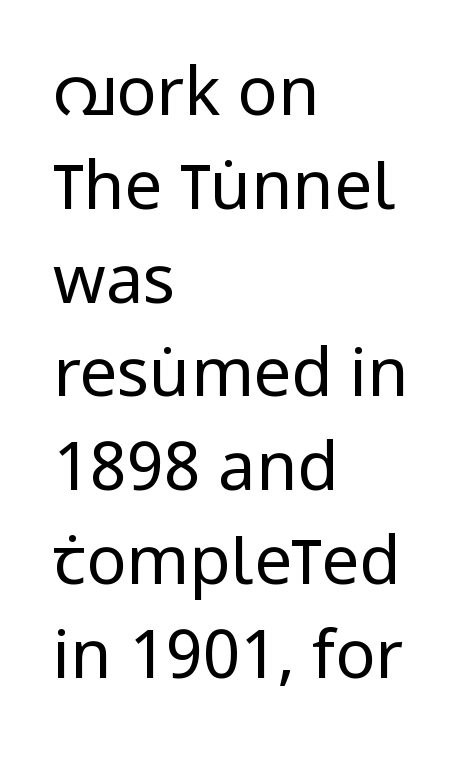
Q: Is the text bold? A: No.
Q: Is the text italic (slanted)? A: No, it is upright.
Q: Is the typeface a serif or a sans-serif typeface? A: Sans-serif.
Q: Is the text underlined? A: No.
Q: How is the paragraph aligned? A: Left-aligned.
Q: Is the spacing between letters normal or unusually wide? A: Normal.
Q: Is the spacing between lines tight, normal or loose? A: Normal.
Q: Width (condensed, normal, or wide)? A: Condensed.
Q: Stroke contrast? A: Low.
Q: x-height? A: Large.
Q: Monospaced? A: No.
